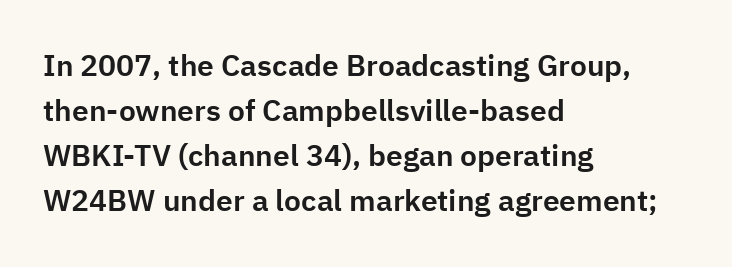
Q: Is the text italic (slanted)? A: No, it is upright.
Q: Is the typeface a serif or a sans-serif typeface? A: Sans-serif.
Q: Is the text underlined? A: No.
Q: How is the paragraph aligned? A: Left-aligned.
Q: Is the spacing between letters normal or unusually wide? A: Normal.
Q: Is the spacing between lines tight, normal or loose? A: Normal.
Q: Width (condensed, normal, or wide)? A: Normal.
Q: Stroke contrast? A: Low.
Q: x-height? A: Medium.
Q: Monospaced? A: No.
